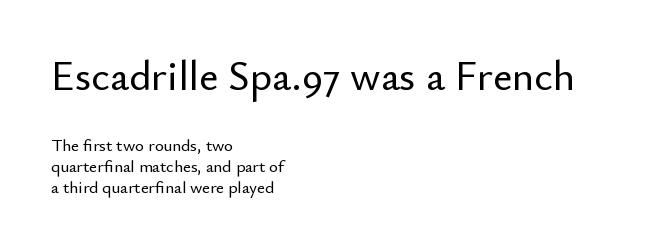
Compared with typical body copy, the letter spacing here is the same. This sample uses a sans-serif face. The rendering shrinks the type as you move from the upper chunk to the lower. A typesetter would call this proportional, since set widths differ per character. The letters stand straight up with perfectly vertical stems. If you drew a ruler down the left edge, every line would touch it.
